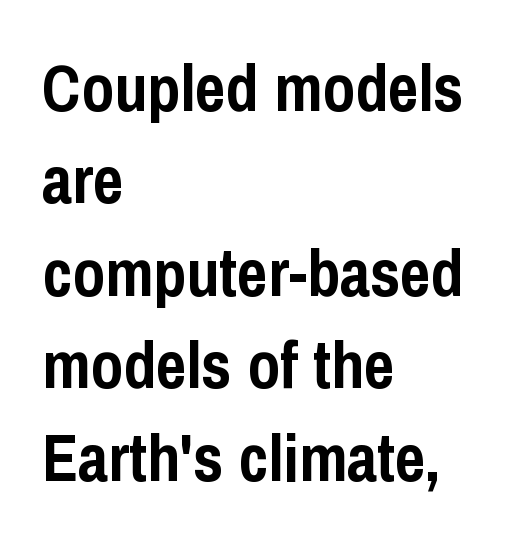
{"serif": "no", "italic": "no", "bold": "yes", "weight": "semibold", "width": "condensed", "stroke_contrast": "low", "x_height": "medium", "monospaced": "no", "underline": "no", "align": "left", "line_spacing": "normal", "line_spacing_ratio": 1.4, "letter_spacing": "normal", "letter_spacing_em": 0.0, "glyph_px": 66}
